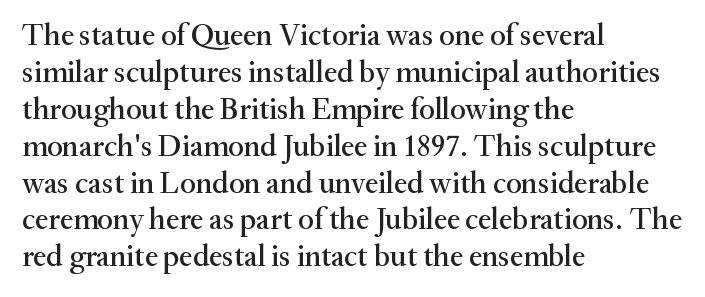
{"serif": "yes", "italic": "no", "width": "normal", "stroke_contrast": "medium", "x_height": "small", "monospaced": "no", "underline": "no", "align": "left", "line_spacing_ratio": 1.23, "letter_spacing": "normal", "letter_spacing_em": 0.0, "glyph_px": 30}
